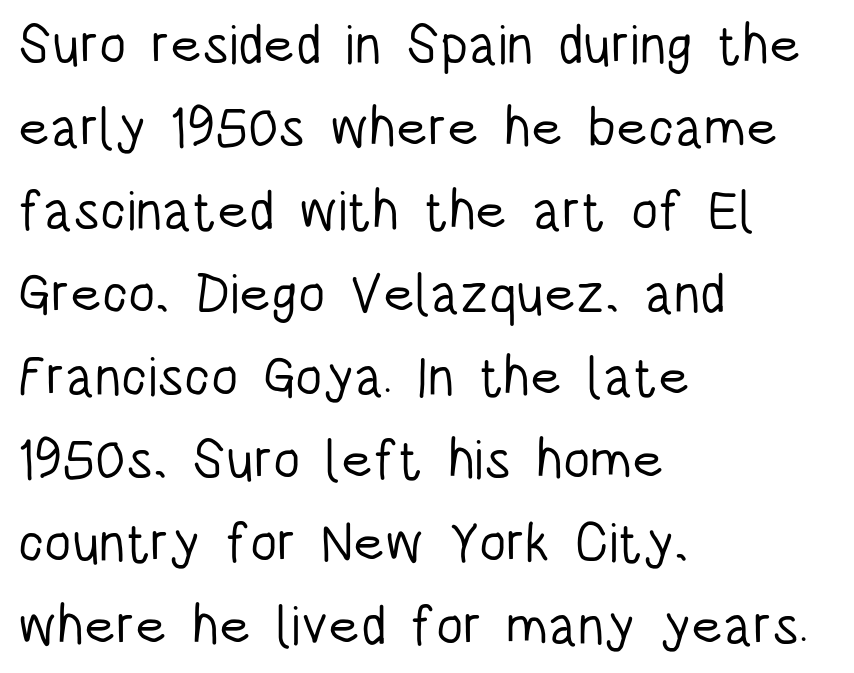
The image shows 55 px light, condensed sans-serif type, upright; set left-aligned, normal line spacing (1.51x), normal letter spacing, not underlined; low stroke contrast and a large x-height.
